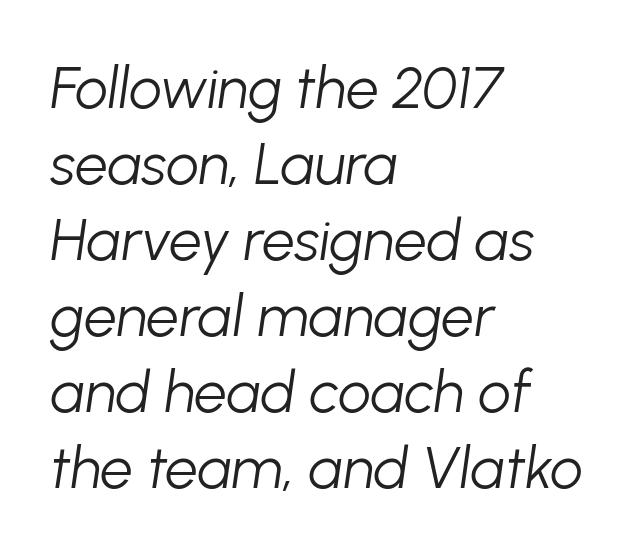
{"italic": "yes", "lean": "right", "slant_degrees": 8, "bold": "no", "weight": "light", "width": "normal", "stroke_contrast": "low", "x_height": "medium", "monospaced": "no", "underline": "no", "align": "left", "line_spacing": "normal", "line_spacing_ratio": 1.31, "letter_spacing": "normal", "letter_spacing_em": 0.0, "glyph_px": 58}
